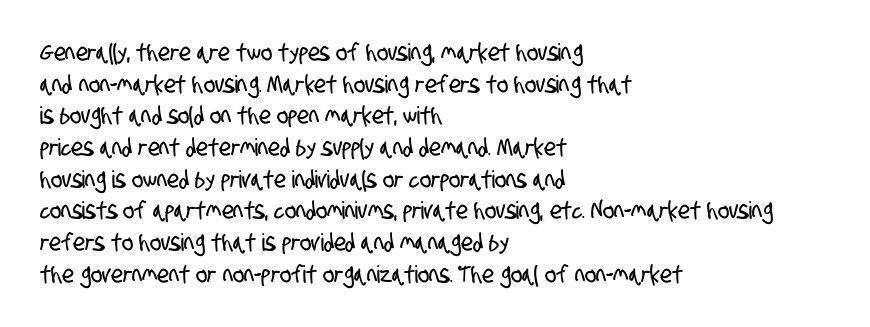
The image shows 24 px text type; set left-aligned, normal line spacing (1.32x), normal letter spacing, not underlined.
